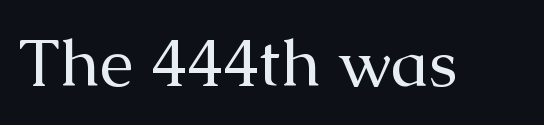
Q: Is the text bold? A: No.
Q: Is the text italic (slanted)? A: No, it is upright.
Q: Is the typeface a serif or a sans-serif typeface? A: Serif.
Q: Is the text underlined? A: No.
Q: Is the spacing between letters normal or unusually wide? A: Normal.
Q: Width (condensed, normal, or wide)? A: Normal.
Q: Stroke contrast? A: Medium.
Q: x-height? A: Medium.
Q: Monospaced? A: No.
